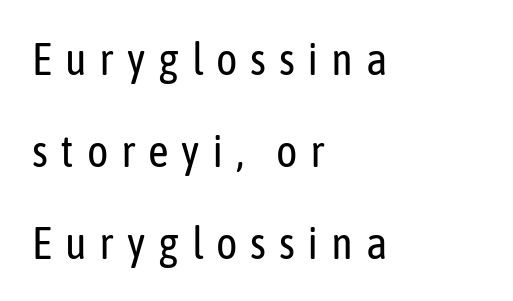
The image shows 45 px regular-weight, condensed sans-serif type, upright; set left-aligned, loose line spacing (2.04x), unusually wide letter spacing (+0.28 em), not underlined; low stroke contrast and a medium x-height.
